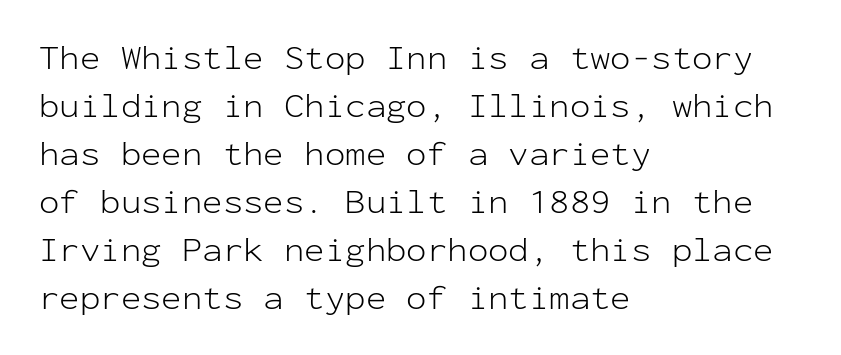
Q: Is the text bold? A: No.
Q: Is the text italic (slanted)? A: No, it is upright.
Q: Is the typeface a serif or a sans-serif typeface? A: Sans-serif.
Q: Is the text underlined? A: No.
Q: How is the paragraph aligned? A: Left-aligned.
Q: Is the spacing between letters normal or unusually wide? A: Normal.
Q: Is the spacing between lines tight, normal or loose? A: Normal.
Q: Width (condensed, normal, or wide)? A: Normal.
Q: Stroke contrast? A: Low.
Q: x-height? A: Medium.
Q: Monospaced? A: Yes.
